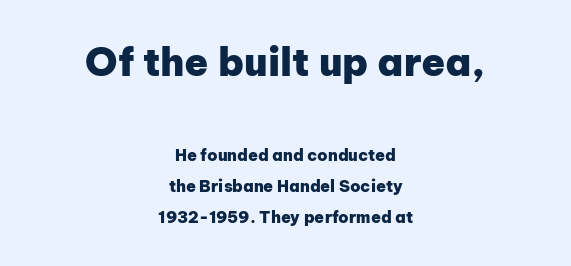
{"serif": "no", "italic": "no", "bold": "yes", "weight": "heavy", "width": "normal", "stroke_contrast": "low", "x_height": "medium", "monospaced": "no", "underline": "no", "align": "center", "line_spacing": "loose", "line_spacing_ratio": 1.96, "letter_spacing": "normal", "letter_spacing_em": 0.0, "larger_block": "first", "size_ratio": 2.44, "glyph_px": 39}
